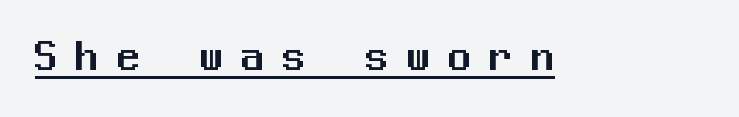
In terms of letterform style, serifs are entirely absent. The rendering uses typewriter-style spacing with identical character cells. The type is letterspaced generously, with wide tracking. Honestly, the underline is the first thing you notice here. Posture: upright roman.
